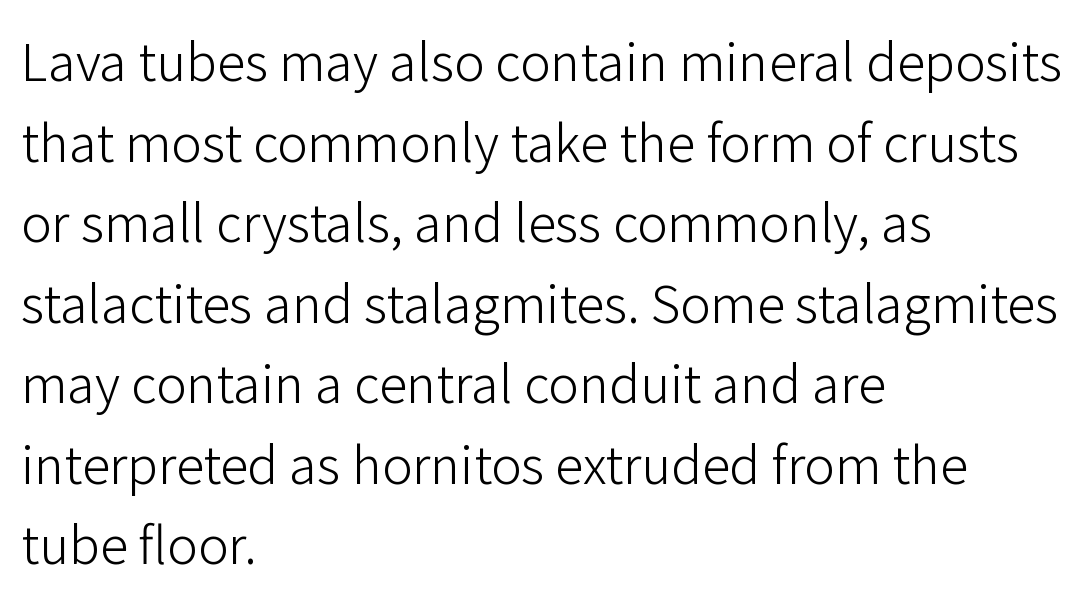
A normal amount of white space separates one row of letters from the next. The strip under each line holds only bare page. What kind of face is this? One without serifs — a sans. Unbolded letterforms with no extra heft.
